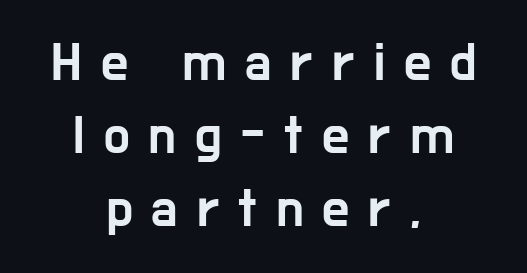
No italicization has been applied; the sample stays upright. Each word looks stretched out because of the extra space between its letters. If you folded the block vertically in half, each line would mirror itself in length. Interline gaps are of average width in this sample. The strip under each line holds only bare page. You can tell from the bare stems that sans-serif type was used.
